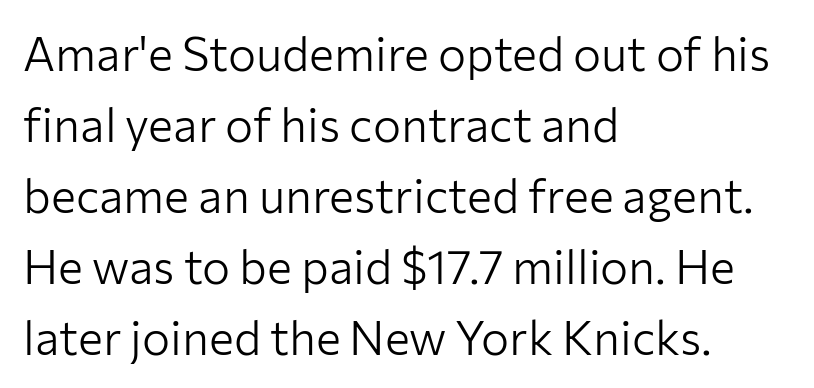
The image shows 47 px light sans-serif type, upright; set left-aligned, normal line spacing (1.51x), normal letter spacing, not underlined; low stroke contrast and a medium x-height.
